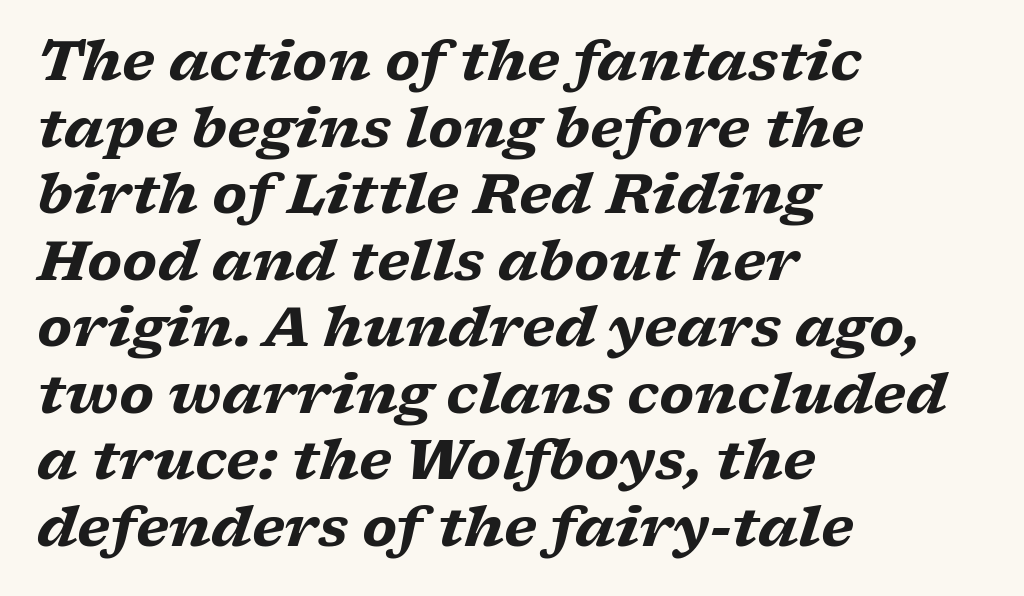
The image shows 55 px heavy, wide serif type, italic (leaning right); set left-aligned, line spacing 1.21x, normal letter spacing, not underlined; low stroke contrast and a medium x-height.
